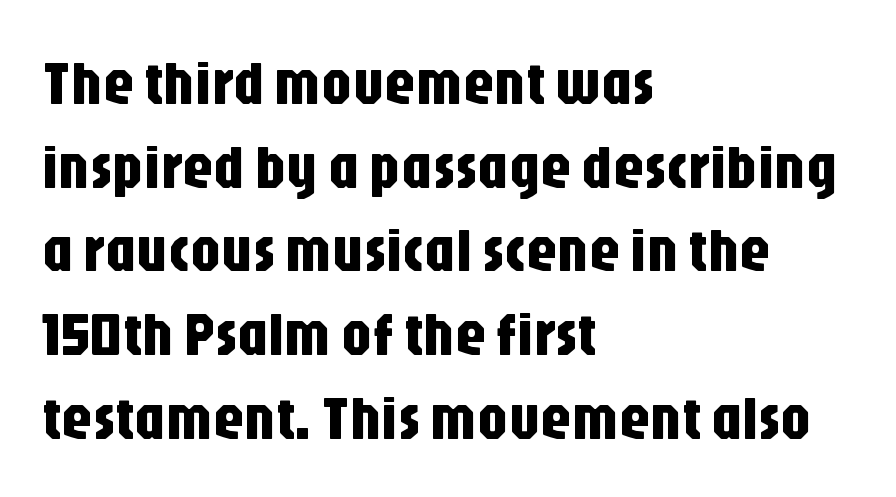
Q: Is the text italic (slanted)? A: No, it is upright.
Q: Is the typeface a serif or a sans-serif typeface? A: Sans-serif.
Q: Is the text underlined? A: No.
Q: How is the paragraph aligned? A: Left-aligned.
Q: Is the spacing between letters normal or unusually wide? A: Normal.
Q: Is the spacing between lines tight, normal or loose? A: Normal.
Q: Width (condensed, normal, or wide)? A: Condensed.
Q: Stroke contrast? A: Low.
Q: x-height? A: Large.
Q: Monospaced? A: No.
